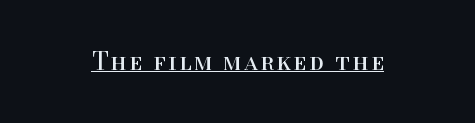
{"italic": "no", "bold": "no", "underline": "yes", "glyph_px": 24}
